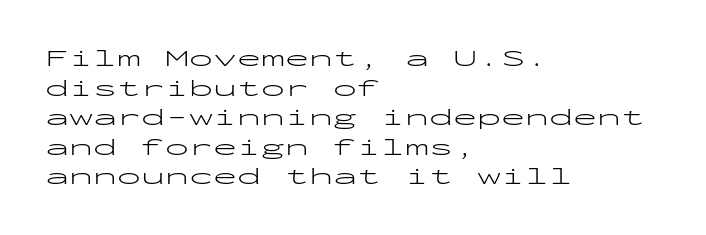
Q: Is the text bold? A: No.
Q: Is the text italic (slanted)? A: No, it is upright.
Q: Is the text underlined? A: No.
Q: How is the paragraph aligned? A: Left-aligned.
Q: Is the spacing between letters normal or unusually wide? A: Normal.
